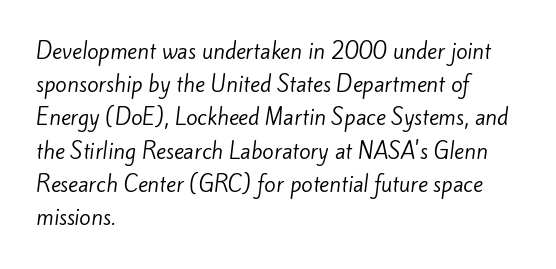
Words appear dense and cohesive because spacing is normal. Ink coverage per letter is moderate at most. A bare baseline throughout the passage. One-word summary of the alignment: left. Baseline-to-baseline distance is the conventional proportion of letter height.
